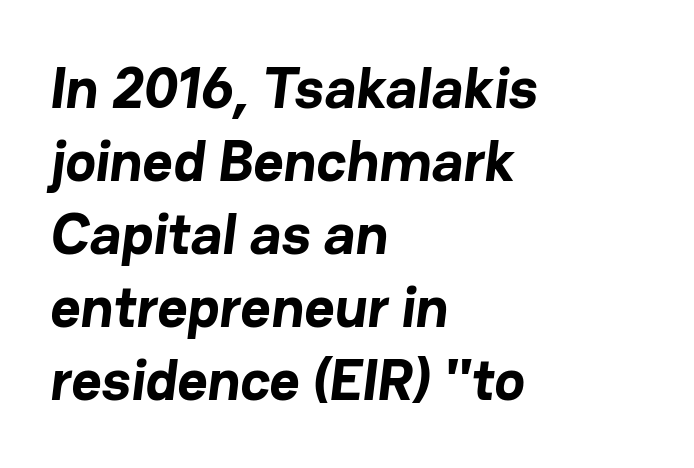
{"serif": "no", "bold": "yes", "weight": "bold", "width": "normal", "stroke_contrast": "low", "x_height": "medium", "monospaced": "no", "underline": "no", "align": "left", "line_spacing": "normal", "line_spacing_ratio": 1.26, "letter_spacing": "normal", "letter_spacing_em": 0.0, "glyph_px": 58}
